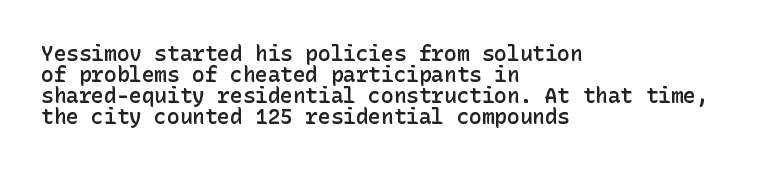
The image shows 21 px text type, upright; set left-aligned, tight line spacing (1.0x), normal letter spacing, not underlined.
